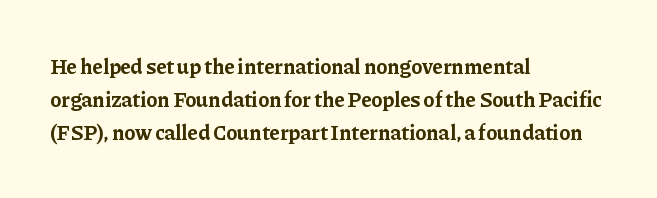
{"italic": "no", "bold": "yes", "underline": "no", "align": "left", "line_spacing": "normal", "line_spacing_ratio": 1.58, "letter_spacing": "normal", "letter_spacing_em": 0.0, "glyph_px": 21}
